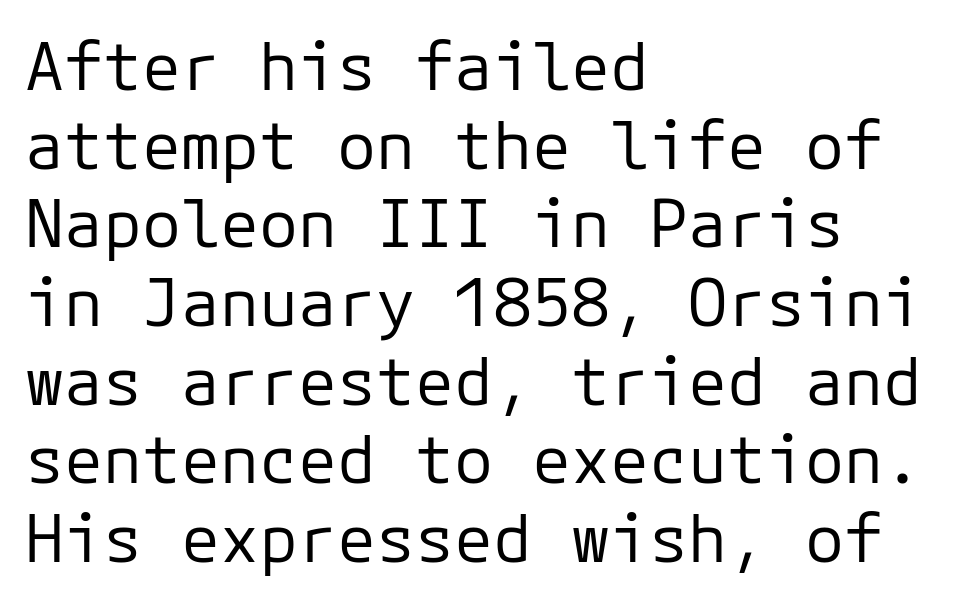
The image shows 65 px regular-weight sans-serif type, upright, monospaced; set left-aligned, line spacing 1.21x, normal letter spacing, not underlined; low stroke contrast and a medium x-height.
